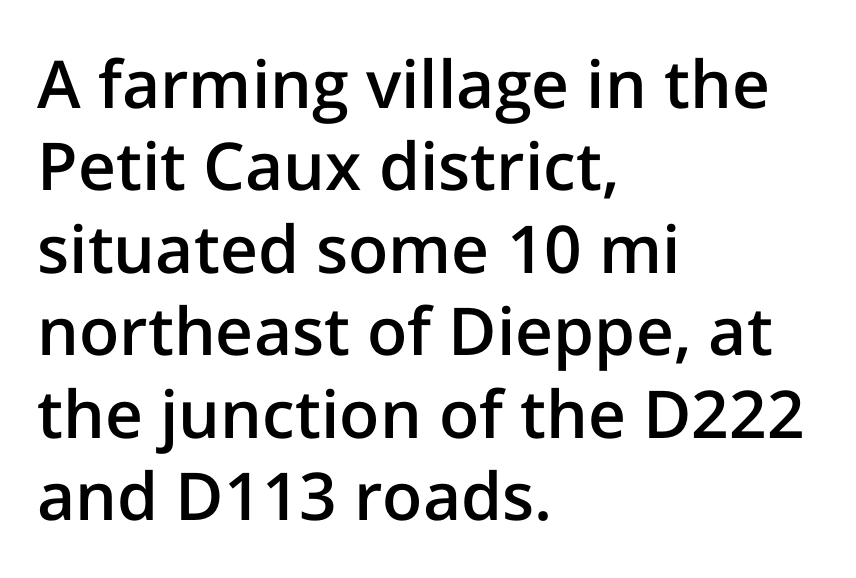
{"serif": "no", "italic": "no", "bold": "semi", "weight": "semibold", "width": "normal", "stroke_contrast": "low", "x_height": "medium", "monospaced": "no", "underline": "no", "align": "left", "line_spacing": "normal", "line_spacing_ratio": 1.25, "letter_spacing": "normal", "letter_spacing_em": 0.0, "glyph_px": 66}
